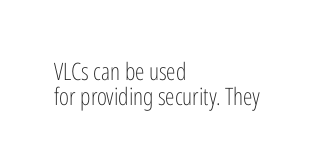
{"italic": "no", "bold": "no", "underline": "no", "align": "left", "line_spacing": "tight", "line_spacing_ratio": 1.03, "letter_spacing": "normal", "letter_spacing_em": 0.0, "glyph_px": 24}
